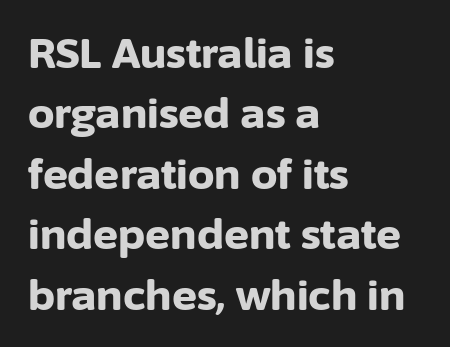
Alignment: flush left. The type is set solid horizontally, with unmodified tracking. Compared with an ordinary text face, these strokes are far heavier — a full bold. Examine the stroke ends and you'll find no serifs. The specimen reads as upright at a glance.
